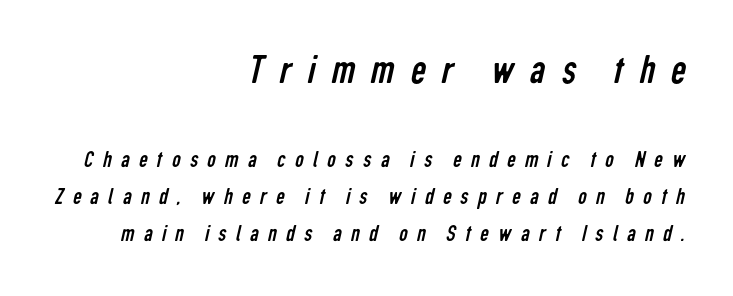
Q: Is the text bold? A: No.
Q: Is the typeface a serif or a sans-serif typeface? A: Sans-serif.
Q: Is the text underlined? A: No.
Q: How is the paragraph aligned? A: Right-aligned.
Q: Is the spacing between letters normal or unusually wide? A: Unusually wide.
Q: Is the spacing between lines tight, normal or loose? A: Normal.
Q: Which block of text is set in a larger size, the first (top) or the second (bottom)? A: The first (top) one.
Q: Width (condensed, normal, or wide)? A: Condensed.
Q: Stroke contrast? A: Low.
Q: x-height? A: Medium.
Q: Monospaced? A: No.
